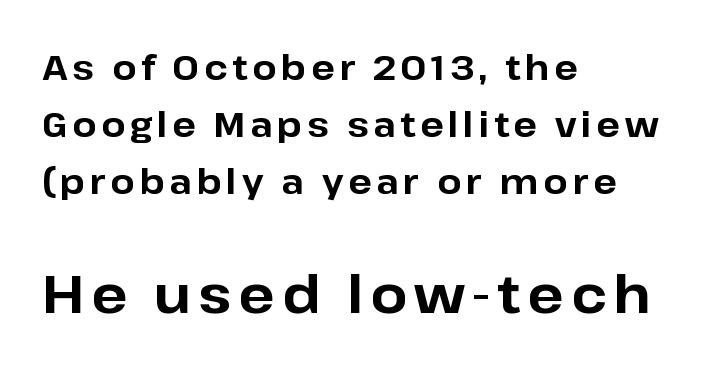
{"serif": "no", "italic": "no", "bold": "yes", "weight": "bold", "width": "normal", "stroke_contrast": "low", "x_height": "medium", "monospaced": "no", "underline": "no", "align": "left", "line_spacing": "normal", "line_spacing_ratio": 1.63, "larger_block": "second", "size_ratio": 1.51, "glyph_px": 53}
